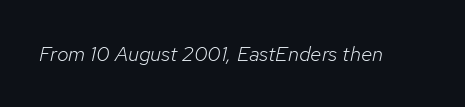
The image shows 21 px text type, italic (leaning right); set normal letter spacing, not underlined.
